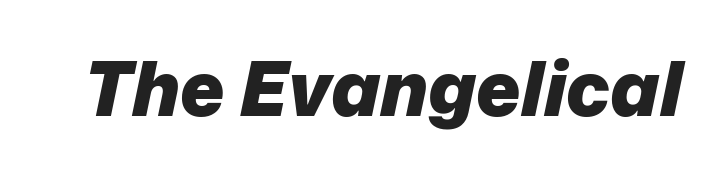
Tracking here is standard; glyphs follow each other at the usual distance. The letters are slanted; this is an italic face. You could not count columns in this text — the font is proportionally spaced. Does the weight exceed regular? Yes, all the way to bold.
